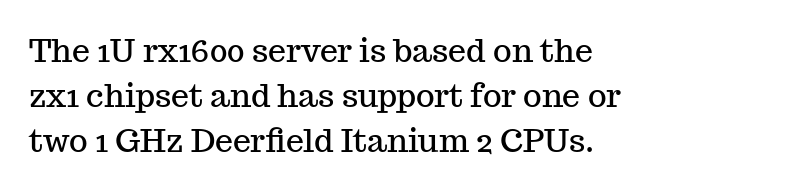
Q: Is the text italic (slanted)? A: No, it is upright.
Q: Is the typeface a serif or a sans-serif typeface? A: Serif.
Q: Is the text underlined? A: No.
Q: How is the paragraph aligned? A: Left-aligned.
Q: Is the spacing between letters normal or unusually wide? A: Normal.
Q: Is the spacing between lines tight, normal or loose? A: Normal.
Q: Width (condensed, normal, or wide)? A: Normal.
Q: Stroke contrast? A: Medium.
Q: x-height? A: Medium.
Q: Monospaced? A: No.
